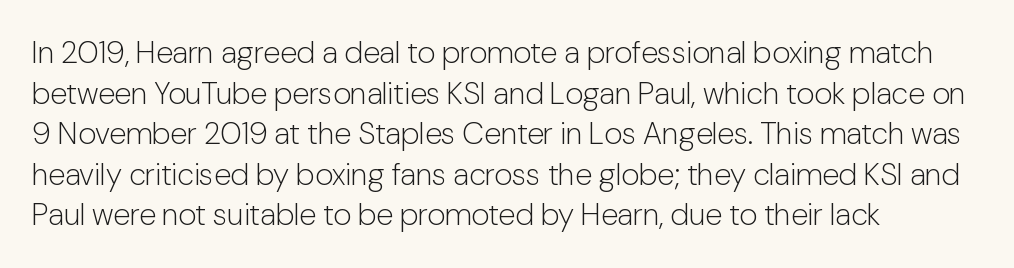
Q: Is the text bold? A: No.
Q: Is the text italic (slanted)? A: No, it is upright.
Q: Is the typeface a serif or a sans-serif typeface? A: Sans-serif.
Q: Is the text underlined? A: No.
Q: How is the paragraph aligned? A: Left-aligned.
Q: Is the spacing between letters normal or unusually wide? A: Normal.
Q: Is the spacing between lines tight, normal or loose? A: Normal.
Q: Width (condensed, normal, or wide)? A: Normal.
Q: Stroke contrast? A: Low.
Q: x-height? A: Medium.
Q: Monospaced? A: No.
